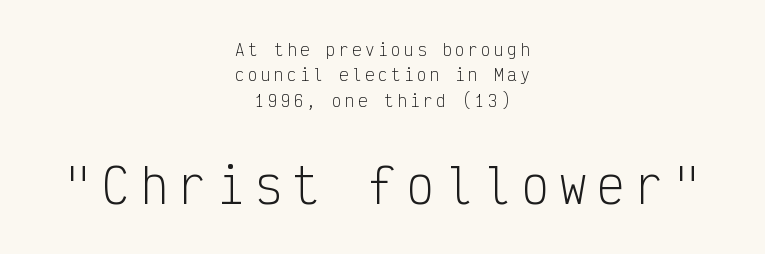
{"serif": "no", "italic": "no", "bold": "no", "weight": "light", "width": "condensed", "stroke_contrast": "low", "x_height": "medium", "monospaced": "yes", "underline": "no", "align": "center", "line_spacing": "normal", "line_spacing_ratio": 1.59, "letter_spacing": "wide", "letter_spacing_em": 0.21, "larger_block": "second", "size_ratio": 2.94, "glyph_px": 47}
